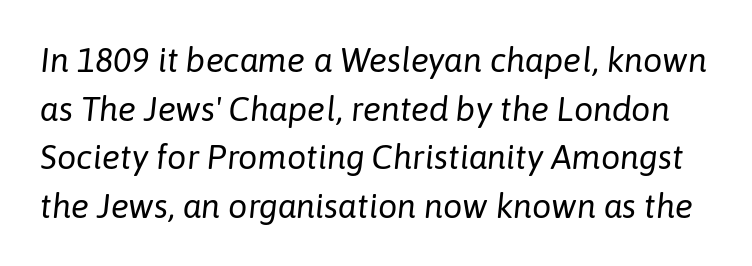
The image shows 34 px regular-weight type, italic (leaning right); set normal line spacing (1.43x), normal letter spacing, not underlined; low stroke contrast and a medium x-height.
